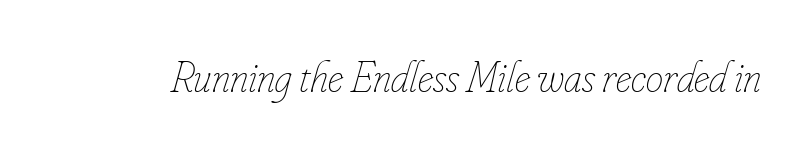
Q: Is the text bold? A: No.
Q: Is the text italic (slanted)? A: Yes, it leans right by about 16 degrees.
Q: Is the text underlined? A: No.
Q: Is the spacing between letters normal or unusually wide? A: Normal.
Q: Width (condensed, normal, or wide)? A: Condensed.
Q: Stroke contrast? A: Low.
Q: x-height? A: Small.
Q: Monospaced? A: No.
